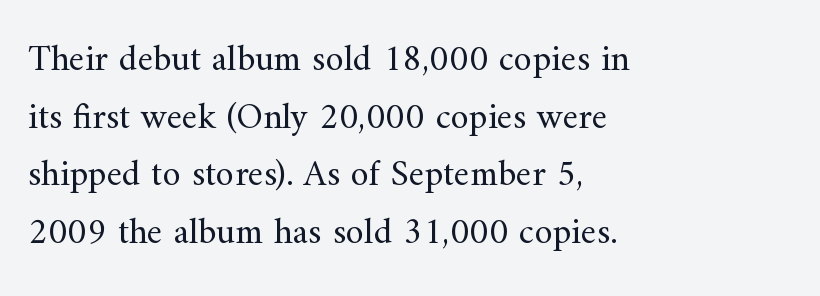
{"serif": "yes", "italic": "no", "bold": "no", "weight": "regular", "width": "normal", "stroke_contrast": "medium", "x_height": "small", "monospaced": "no", "underline": "no", "align": "left", "line_spacing": "normal", "line_spacing_ratio": 1.56, "letter_spacing": "normal", "letter_spacing_em": 0.0, "glyph_px": 37}
